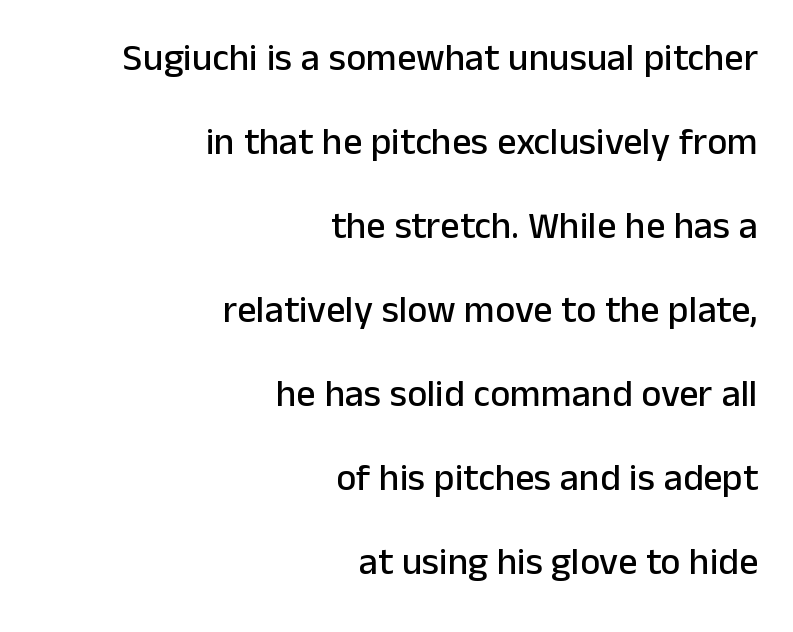
{"serif": "no", "italic": "no", "width": "normal", "stroke_contrast": "low", "x_height": "medium", "monospaced": "no", "underline": "no", "align": "right", "line_spacing": "loose", "line_spacing_ratio": 2.21, "letter_spacing": "normal", "letter_spacing_em": 0.0, "glyph_px": 38}
